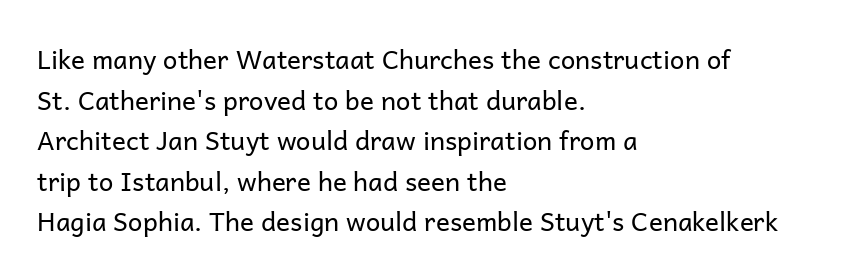
{"italic": "no", "bold": "no", "underline": "no", "align": "left", "line_spacing": "normal", "line_spacing_ratio": 1.56, "letter_spacing": "normal", "letter_spacing_em": 0.0, "glyph_px": 26}
